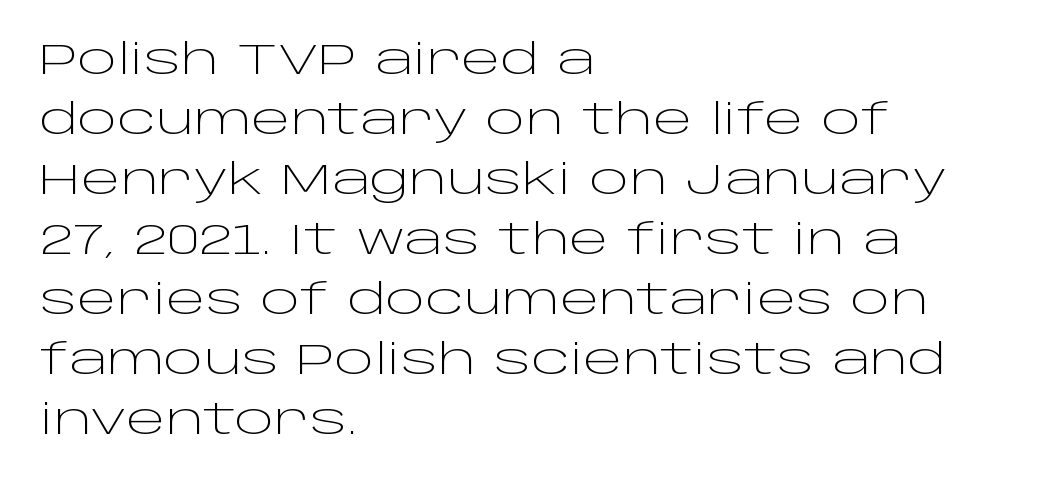
{"serif": "no", "italic": "no", "bold": "no", "weight": "light", "width": "wide", "stroke_contrast": "low", "x_height": "large", "monospaced": "no", "underline": "no", "align": "left", "line_spacing": "normal", "line_spacing_ratio": 1.43, "letter_spacing": "normal", "letter_spacing_em": 0.0, "glyph_px": 42}
